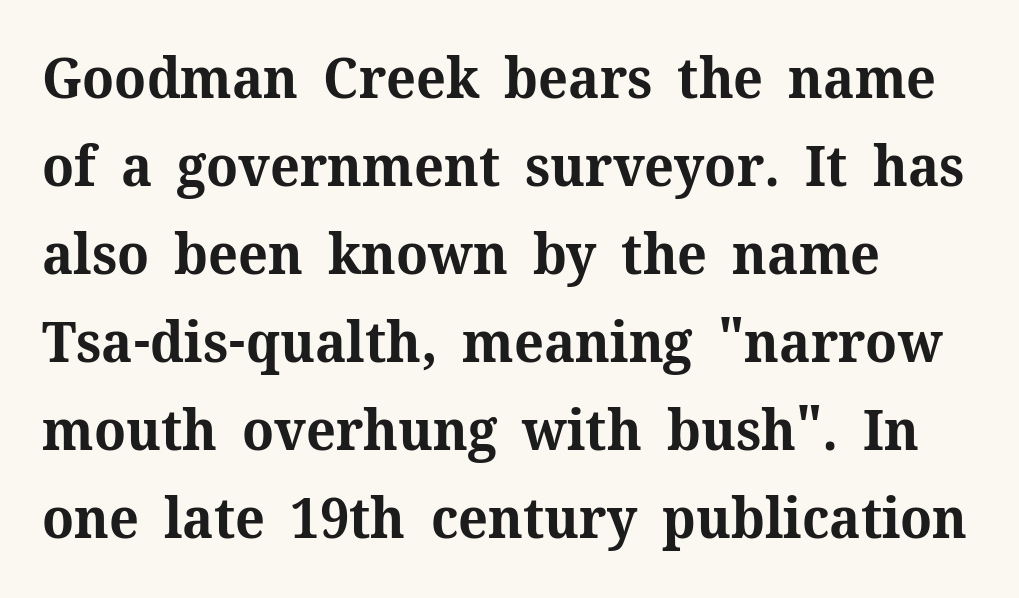
The image shows 56 px bold serif type, upright; set left-aligned, normal line spacing (1.57x), normal letter spacing, not underlined; medium stroke contrast and a medium x-height.
